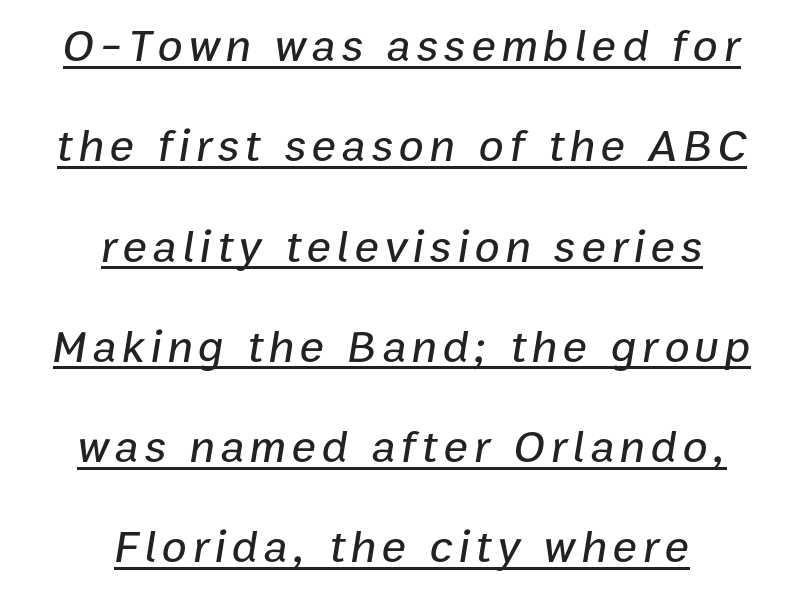
The image shows 46 px text type, italic (leaning right); set centered, loose line spacing (2.18x), underlined; low stroke contrast and a medium x-height.
